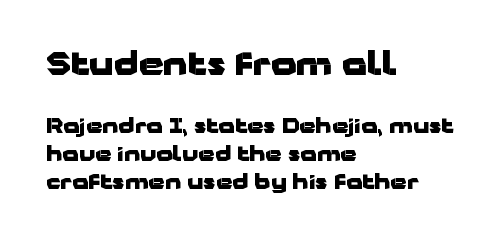
The image shows 32 px heavy, wide sans-serif type, upright; set left-aligned, normal line spacing (1.33x), normal letter spacing, not underlined; the first (top) block is 1.52x larger; low stroke contrast and a medium x-height.
